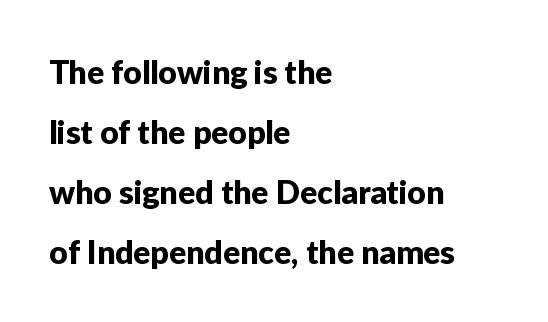
The image shows 32 px sans-serif type, upright; set left-aligned, line spacing 1.87x, normal letter spacing, not underlined; low stroke contrast and a medium x-height.
